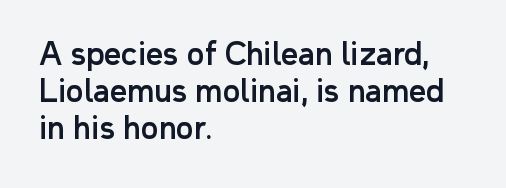
{"serif": "no", "italic": "no", "width": "normal", "stroke_contrast": "low", "x_height": "medium", "monospaced": "no", "underline": "no", "align": "left", "line_spacing_ratio": 1.24, "letter_spacing": "normal", "letter_spacing_em": 0.0, "glyph_px": 30}
